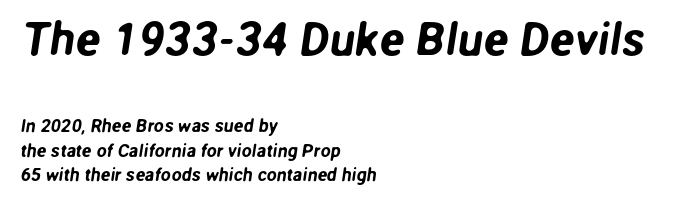
{"serif": "no", "width": "normal", "stroke_contrast": "low", "x_height": "medium", "monospaced": "no", "underline": "no", "align": "left", "line_spacing": "normal", "line_spacing_ratio": 1.34, "letter_spacing": "normal", "letter_spacing_em": 0.0, "larger_block": "first", "size_ratio": 2.56, "glyph_px": 46}
